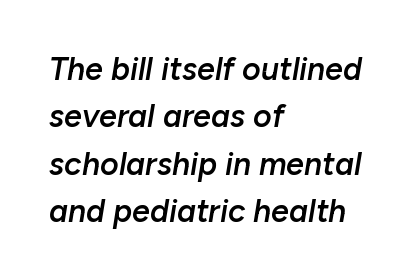
The image shows 32 px semibold type, italic (leaning right); set left-aligned, normal line spacing (1.48x), normal letter spacing, not underlined; low stroke contrast and a medium x-height.
